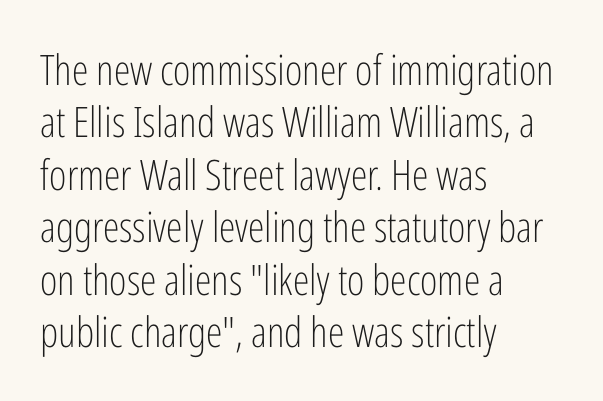
Q: Is the text bold? A: No.
Q: Is the text italic (slanted)? A: No, it is upright.
Q: Is the typeface a serif or a sans-serif typeface? A: Sans-serif.
Q: Is the text underlined? A: No.
Q: How is the paragraph aligned? A: Left-aligned.
Q: Is the spacing between letters normal or unusually wide? A: Normal.
Q: Is the spacing between lines tight, normal or loose? A: Normal.
Q: Width (condensed, normal, or wide)? A: Condensed.
Q: Stroke contrast? A: Low.
Q: x-height? A: Medium.
Q: Monospaced? A: No.
